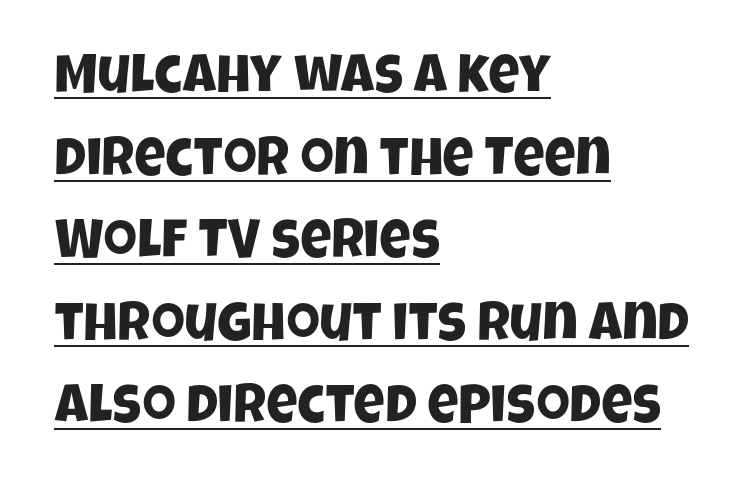
A typesetter would label this face a sans. Spacing verdict: proportional, widths tailored to each character. If you drew a ruler down the left edge, every line would touch it. The sample's only ornament is a line tracing under the words. Whoever set this chose a conventional vertical rhythm. Compared with typical body copy, the letter spacing here is the same.
